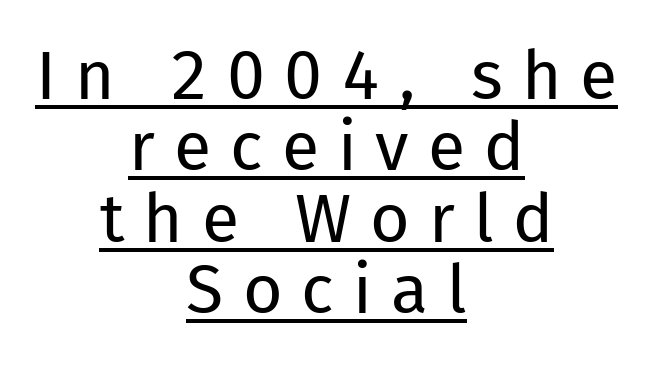
{"serif": "no", "italic": "no", "bold": "no", "weight": "regular", "width": "normal", "stroke_contrast": "low", "x_height": "medium", "monospaced": "no", "underline": "yes", "align": "center", "line_spacing": "tight", "line_spacing_ratio": 1.05, "letter_spacing": "wide", "letter_spacing_em": 0.28, "glyph_px": 68}
